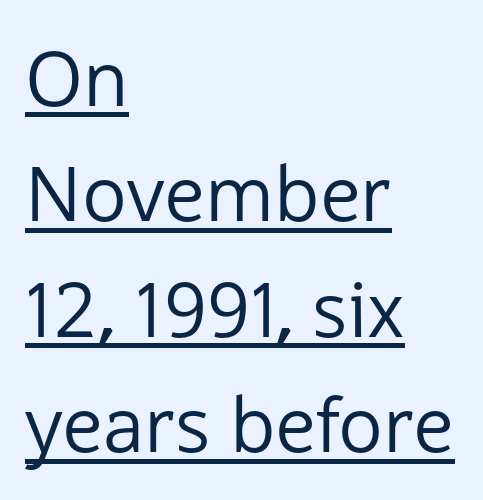
Q: Is the text bold? A: No.
Q: Is the text italic (slanted)? A: No, it is upright.
Q: Is the typeface a serif or a sans-serif typeface? A: Sans-serif.
Q: Is the text underlined? A: Yes.
Q: How is the paragraph aligned? A: Left-aligned.
Q: Is the spacing between letters normal or unusually wide? A: Normal.
Q: Is the spacing between lines tight, normal or loose? A: Normal.
Q: Width (condensed, normal, or wide)? A: Normal.
Q: Stroke contrast? A: Low.
Q: x-height? A: Medium.
Q: Monospaced? A: No.
